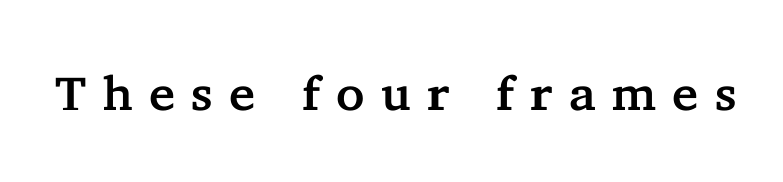
The image shows 48 px serif type, upright; set unusually wide letter spacing (+0.34 em), not underlined; low stroke contrast and a medium x-height.
